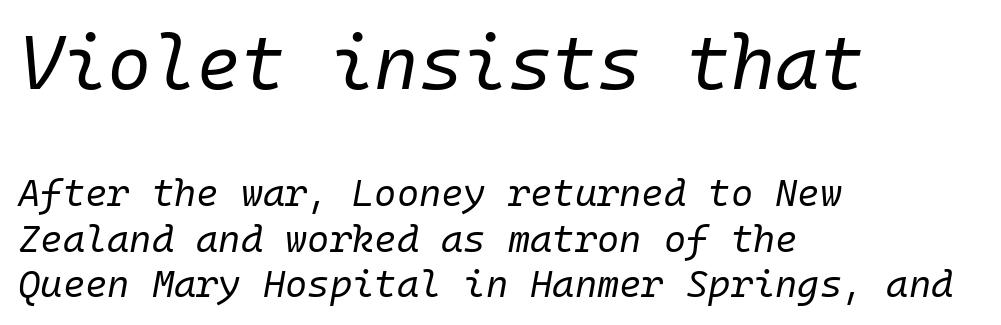
{"italic": "yes", "lean": "right", "slant_degrees": 10, "bold": "no", "weight": "regular", "width": "normal", "stroke_contrast": "low", "x_height": "medium", "monospaced": "yes", "underline": "no", "align": "left", "line_spacing_ratio": 1.2, "letter_spacing": "normal", "letter_spacing_em": 0.0, "larger_block": "first", "size_ratio": 2.0, "glyph_px": 76}
